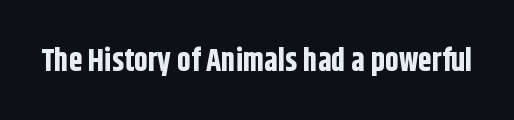
The image shows 31 px bold, condensed sans-serif type, upright; set normal letter spacing, not underlined; low stroke contrast and a large x-height.
